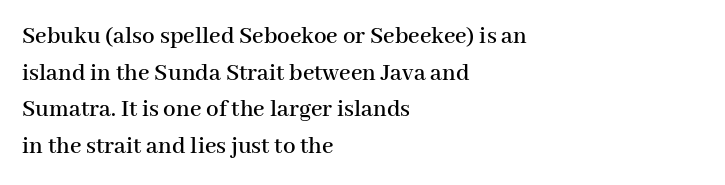
The image shows 25 px text type, upright; set left-aligned, normal line spacing (1.47x), normal letter spacing, not underlined.
